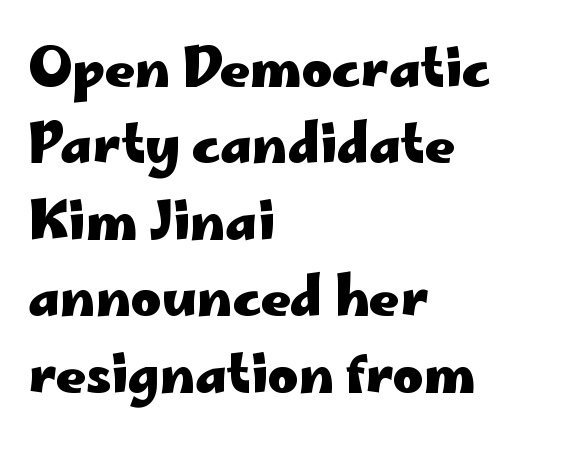
{"serif": "no", "italic": "no", "bold": "yes", "weight": "heavy", "width": "wide", "stroke_contrast": "low", "x_height": "small", "monospaced": "no", "underline": "no", "align": "left", "line_spacing": "normal", "line_spacing_ratio": 1.47, "letter_spacing": "normal", "letter_spacing_em": 0.0, "glyph_px": 52}
